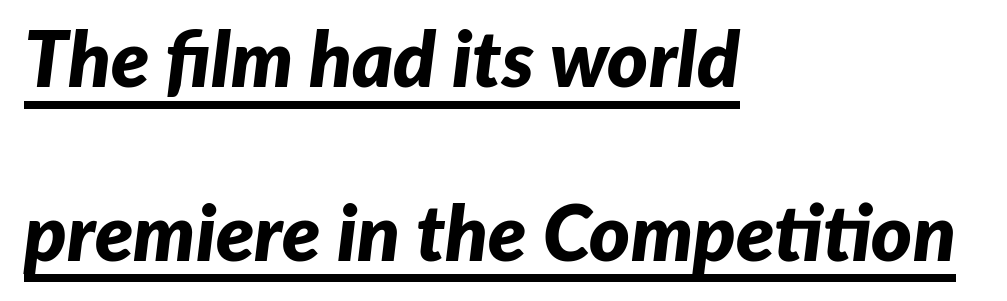
Q: Is the text bold? A: Yes.
Q: Is the text italic (slanted)? A: Yes, it leans right by about 7 degrees.
Q: Is the text underlined? A: Yes.
Q: How is the paragraph aligned? A: Left-aligned.
Q: Is the spacing between letters normal or unusually wide? A: Normal.
Q: Is the spacing between lines tight, normal or loose? A: Loose.
Q: Width (condensed, normal, or wide)? A: Normal.
Q: Stroke contrast? A: Low.
Q: x-height? A: Medium.
Q: Monospaced? A: No.
